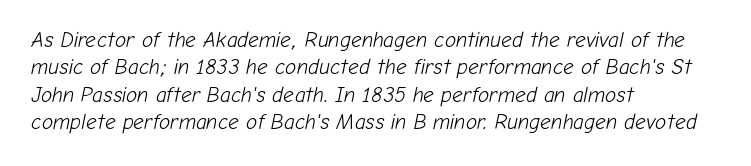
Stem width sits at or under what a default text font uses. The zone under the glyphs is completely vacant. The lines in this sample share a left origin and differ only in where they stop. Posture: slanted. Horizontal bands of white between lines are of average thickness.
